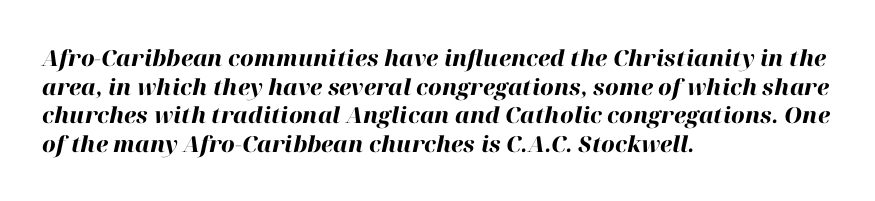
Students, note that the glyphs here touch the page at normal intervals. Pretty heavy lettering here — definitely bold. Casual observation: everything's shoved over to the left. The whole block is typeset with a tilt.
